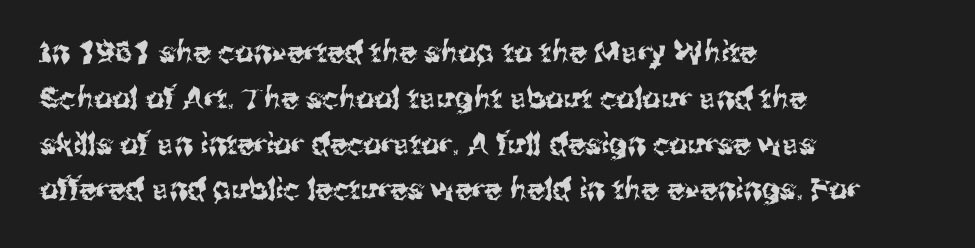
The letters stand upright; this is a roman face. The glyphs are unaccompanied by any horizontal stroke below them. These lines are composed in type without serifs. Caption: multi-line text, flush left, ragged right.
